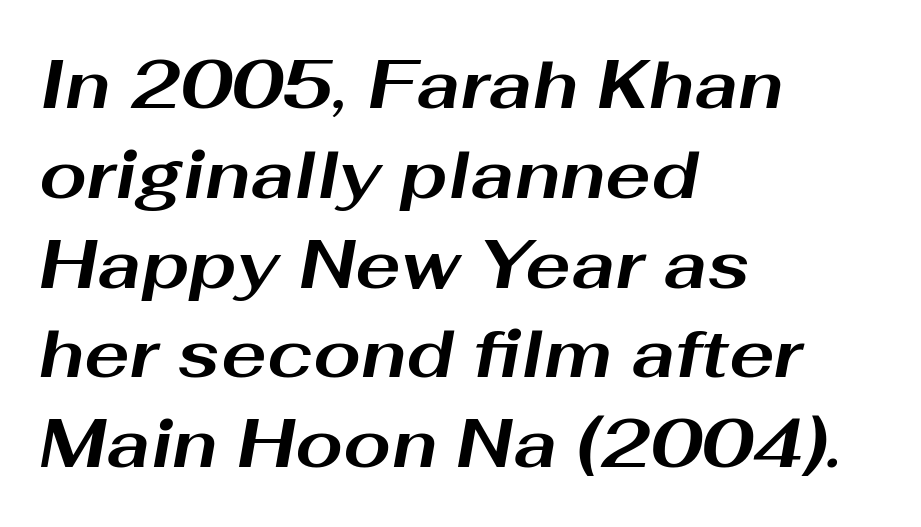
Heavy, bold letterforms. If you drew a line through each stem, it would be angled. The space directly below the letters is spotless. Horizontal alignment here is leftward, the default for most running prose.
